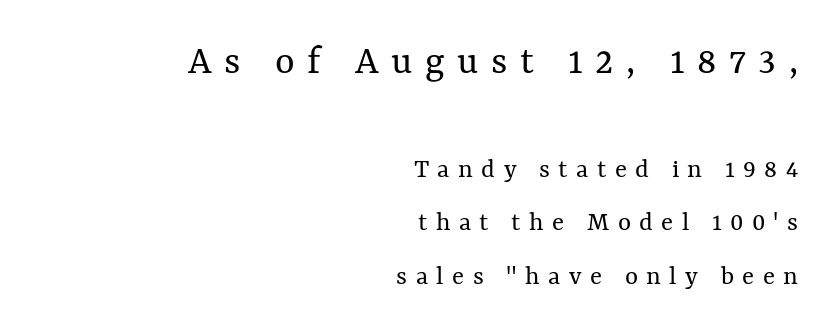
The image shows 42 px regular-weight type, upright; set right-aligned, loose line spacing (1.91x), unusually wide letter spacing (+0.3 em), not underlined; the first (top) block is 1.5x larger; medium stroke contrast and a medium x-height.
